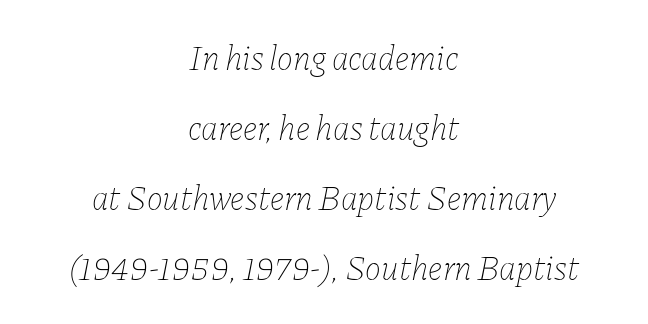
{"italic": "yes", "lean": "right", "slant_degrees": 11, "bold": "no", "weight": "thin", "width": "normal", "stroke_contrast": "low", "x_height": "medium", "monospaced": "no", "underline": "no", "align": "center", "line_spacing": "loose", "line_spacing_ratio": 2.06, "letter_spacing": "normal", "letter_spacing_em": 0.0, "glyph_px": 34}
